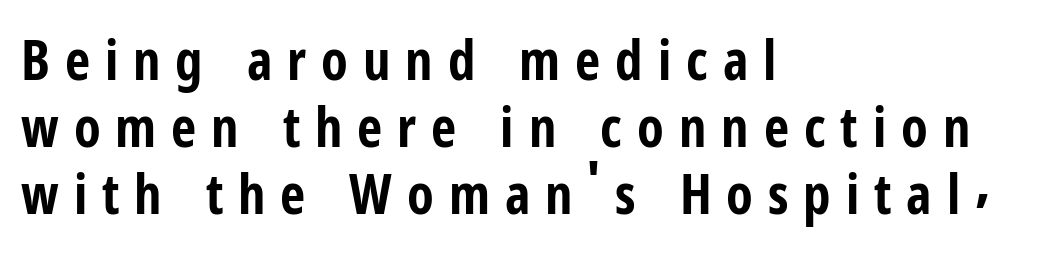
The image shows 55 px bold, condensed sans-serif type, upright; set left-aligned, line spacing 1.22x, unusually wide letter spacing (+0.27 em), not underlined; low stroke contrast and a medium x-height.
